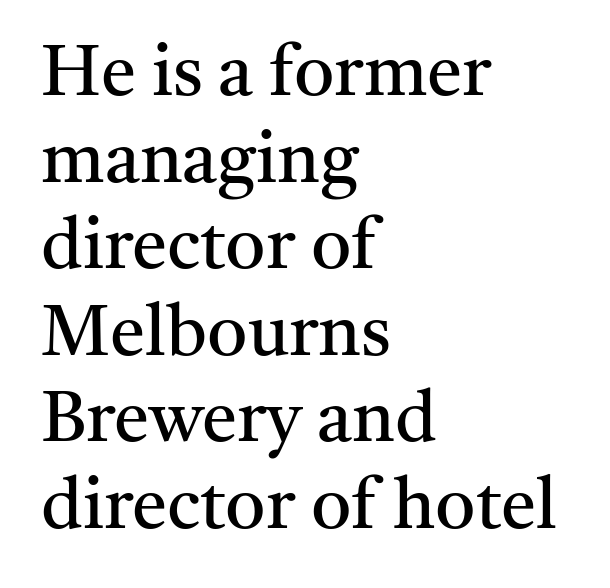
The image shows 71 px regular-weight serif type, upright; set left-aligned, line spacing 1.22x, normal letter spacing, not underlined; medium stroke contrast and a medium x-height.
